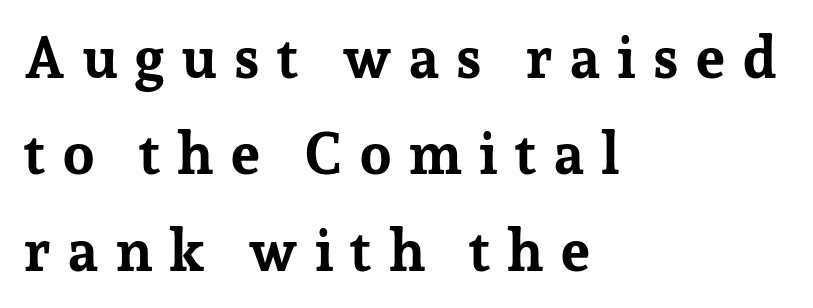
{"serif": "yes", "italic": "no", "bold": "yes", "weight": "bold", "width": "normal", "stroke_contrast": "low", "x_height": "medium", "monospaced": "no", "underline": "no", "align": "left", "line_spacing": "normal", "line_spacing_ratio": 1.66, "letter_spacing": "wide", "letter_spacing_em": 0.27, "glyph_px": 58}
